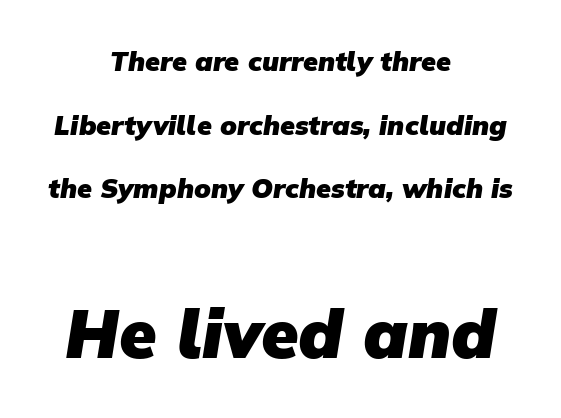
Honestly, there is no underline to notice here at all. A typesetter would call this proportional, since set widths differ per character. Quick note: interline space is abundant. Look at the glyph heights: the lower group is clearly the bigger setting. Unlike a traditional serif, this face leaves its strokes unadorned. The lines are quadded center.
